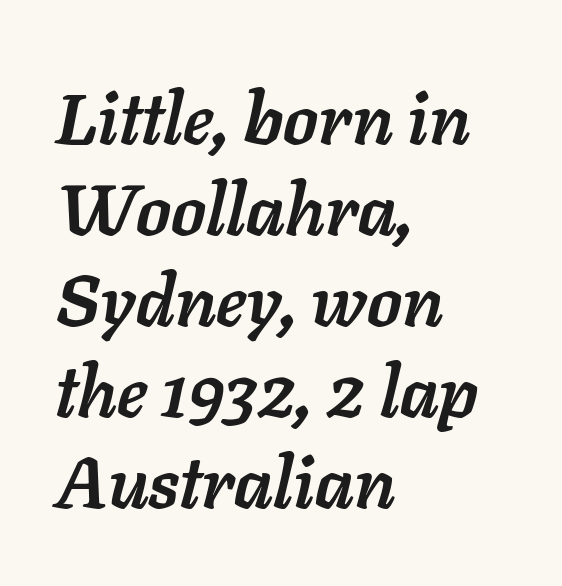
Each letter keeps its own natural width here, so spacing adapts to shape. Stroke thickness is high; the sample reads as a true bold. The whole block is typeset with a tilt. Interline gaps are of average width in this sample. The rag falls on the right side of this text block.
